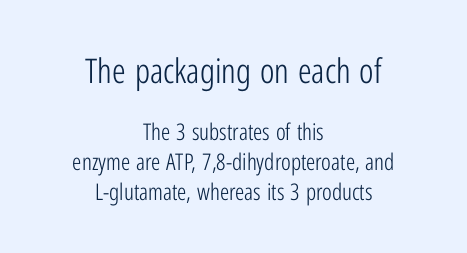
The image shows 34 px light, condensed sans-serif type, upright; set centered, normal line spacing (1.31x), normal letter spacing, not underlined; the first (top) block is 1.48x larger; low stroke contrast and a medium x-height.
